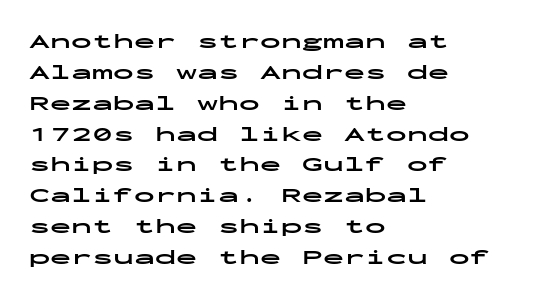
Posture: vertical. A classic flush-left, rag-right setting is used for this passage. Horizontal bands of white between lines are of average thickness. Each word holds together tightly as a unit, with standard inter-letter gaps. The font is running at its bold setting.
